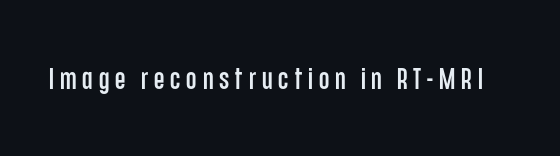
Note the varied advance widths — an 'i' is clearly narrower than an 'm'. Decoration check: the copy has no underline. Italic: no, the glyphs are upright roman. How are the letters spaced? Widely, with obvious added tracking. Stroke terminals: plain, sans-serif.
